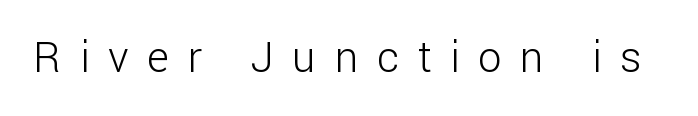
The image shows 42 px light sans-serif type, upright; set unusually wide letter spacing (+0.45 em), not underlined; low stroke contrast and a medium x-height.
